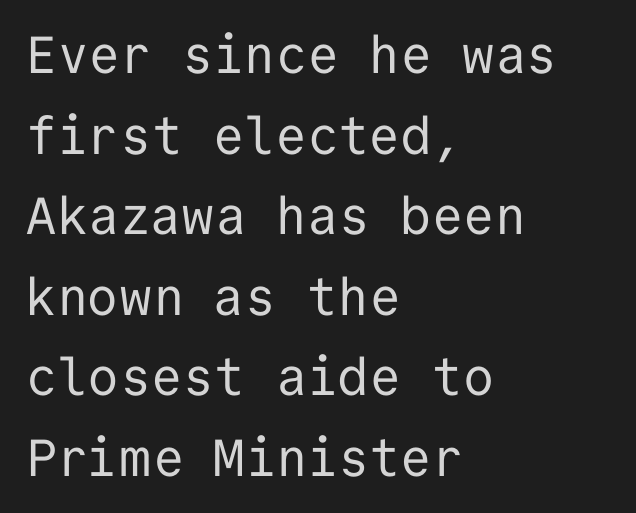
A typesetter would call this monospace, since all characters share one set width. The paragraph has a hard left edge and a soft right edge. The cut favours lightness, reaching ordinary text weight at its darkest. Typographically, this falls in the sans-serif category. Here the glyphs are tracked normally, forming tight word shapes.
